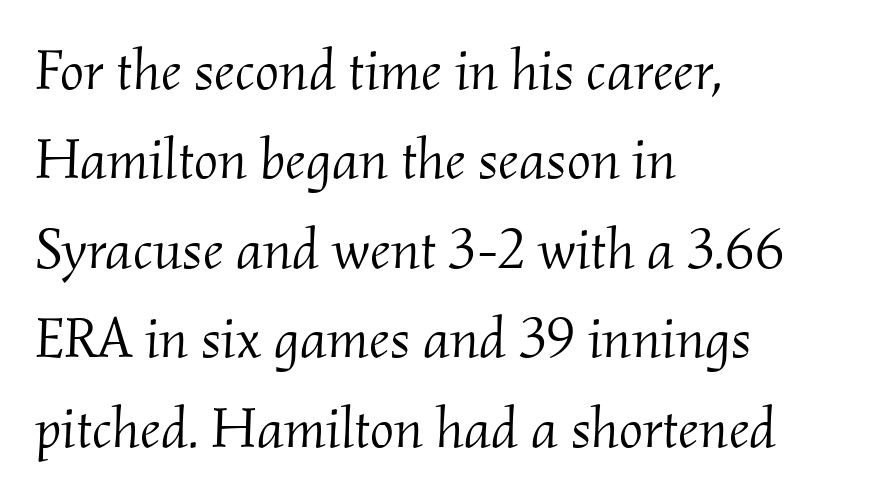
Note the varied advance widths — an 'i' is clearly narrower than an 'm'. Unlike a clean sans, this face finishes its strokes with serifs. The letters sit at their default tracking, neither squeezed nor spread. Each new line begins a customary step beneath the previous one. The rag falls on the right side of this text block.
